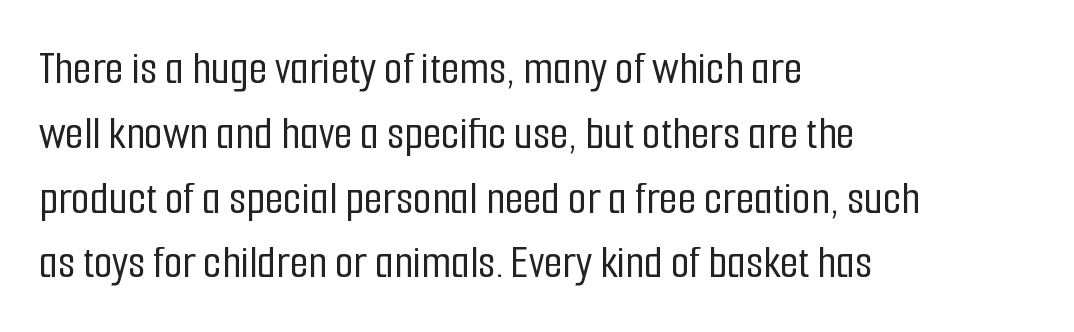
Q: Is the text italic (slanted)? A: No, it is upright.
Q: Is the typeface a serif or a sans-serif typeface? A: Sans-serif.
Q: Is the text underlined? A: No.
Q: How is the paragraph aligned? A: Left-aligned.
Q: Is the spacing between letters normal or unusually wide? A: Normal.
Q: Is the spacing between lines tight, normal or loose? A: Normal.
Q: Width (condensed, normal, or wide)? A: Condensed.
Q: Stroke contrast? A: Low.
Q: x-height? A: Medium.
Q: Monospaced? A: No.
